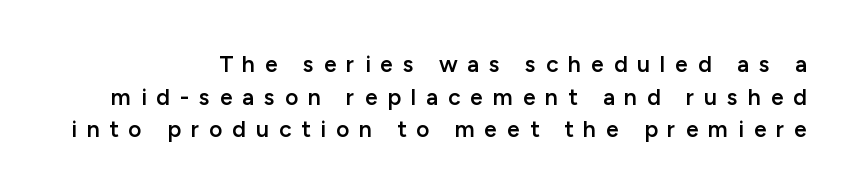
Descenders are the only things crossing below the line. Its strokes are somewhat broadened, the hallmark of semibold type. Baseline-to-baseline distance is the conventional proportion of letter height. Typeset ragged left — the right edge is the straight one. Nope, not italic — everything's standing straight.
